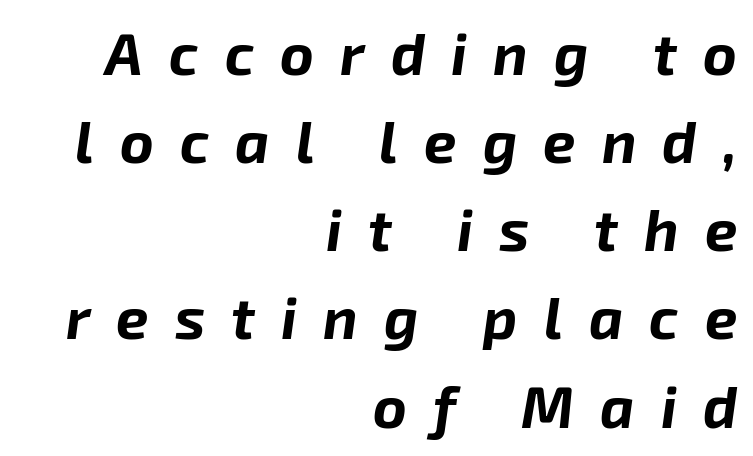
Q: Is the text bold? A: Yes.
Q: Is the text italic (slanted)? A: Yes, it leans right by about 8 degrees.
Q: Is the text underlined? A: No.
Q: How is the paragraph aligned? A: Right-aligned.
Q: Is the spacing between letters normal or unusually wide? A: Unusually wide.
Q: Is the spacing between lines tight, normal or loose? A: Normal.
Q: Width (condensed, normal, or wide)? A: Normal.
Q: Stroke contrast? A: Low.
Q: x-height? A: Medium.
Q: Monospaced? A: No.
